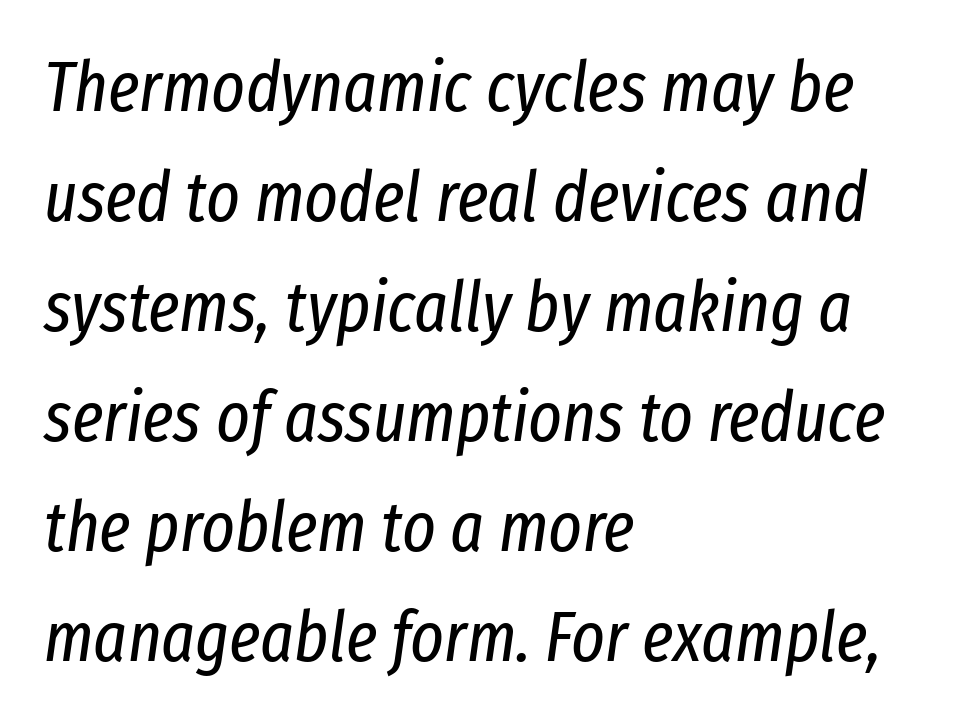
{"italic": "yes", "lean": "right", "slant_degrees": 8, "bold": "no", "weight": "regular", "width": "condensed", "stroke_contrast": "low", "x_height": "medium", "monospaced": "no", "underline": "no", "align": "left", "line_spacing": "normal", "line_spacing_ratio": 1.55, "letter_spacing": "normal", "letter_spacing_em": 0.0, "glyph_px": 71}
